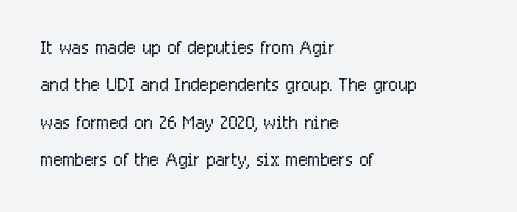
In CSS terms this would be text-align: left. Descenders are the only things crossing below the line. One glance says typical: line gaps are just what's usual. This is the regular roman posture of the typeface.
